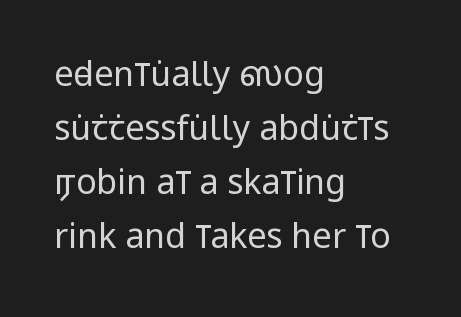
The face looks like a standard text weight, possibly lighter. The glyphs are unaccompanied by any horizontal stroke below them. The passage shown stacks its lines at a standard gap. You could not count columns in this text — the font is proportionally spaced.
